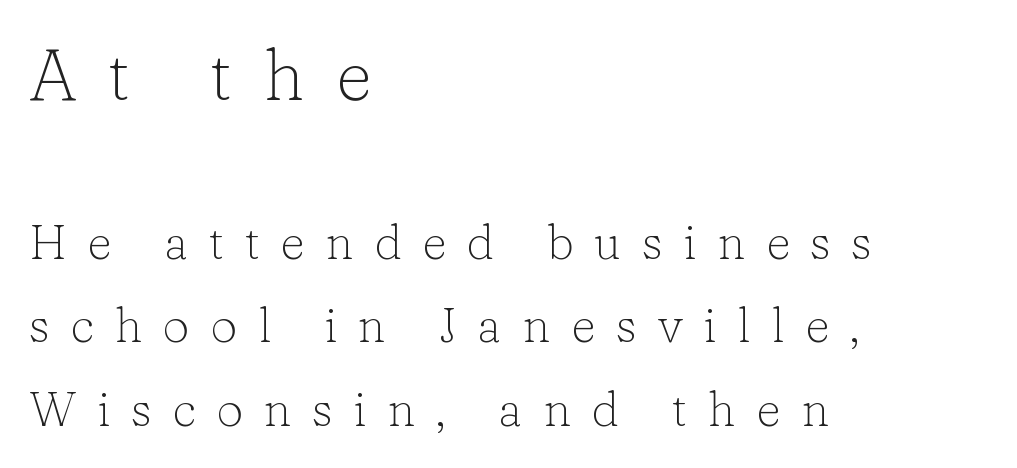
The image shows 72 px light serif type, upright; set left-aligned, line spacing 1.74x, unusually wide letter spacing (+0.43 em), not underlined; the first (top) block is 1.5x larger; low stroke contrast and a medium x-height.
